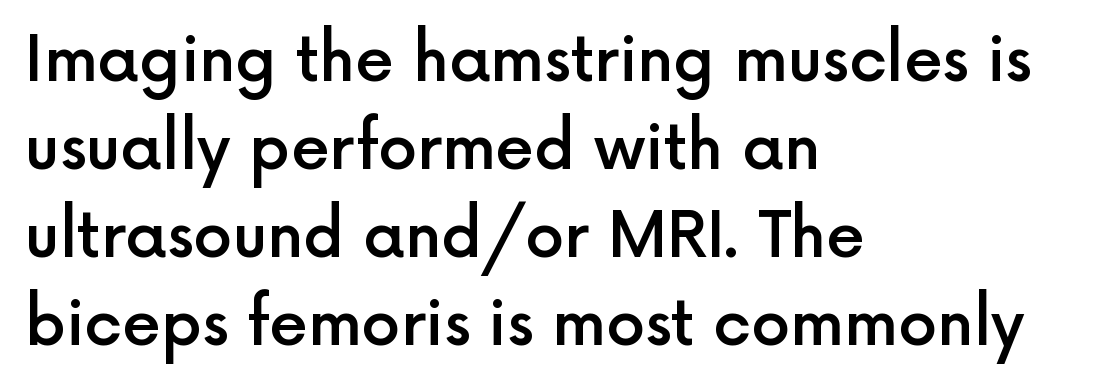
The compositor pushed each line to the left boundary. Note the varied advance widths — an 'i' is clearly narrower than an 'm'. Just letters on the line, the space beneath them empty. No extra tracking has been applied to these lines. The letters are semibold — heavier than regular but short of a full bold.
